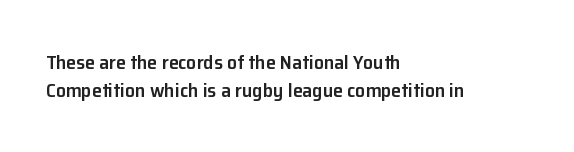
{"italic": "no", "bold": "semi", "underline": "no", "align": "left", "line_spacing": "normal", "line_spacing_ratio": 1.38, "letter_spacing": "normal", "letter_spacing_em": 0.0, "glyph_px": 20}
